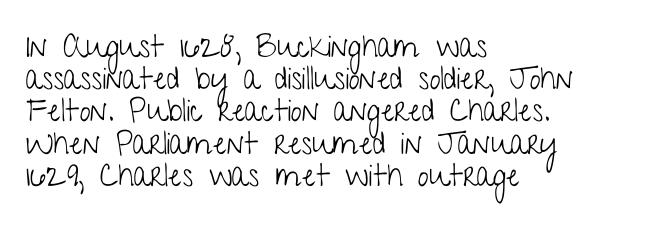
The image shows 31 px light, condensed sans-serif type, upright; set left-aligned, tight line spacing (1.04x), normal letter spacing, not underlined; low stroke contrast and a medium x-height.
